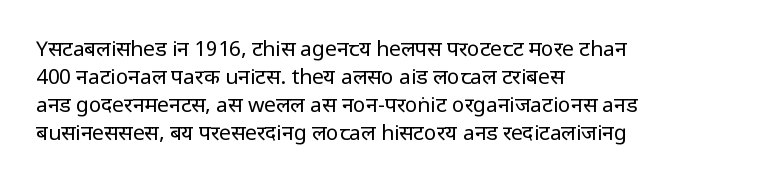
Q: Is the text bold? A: No.
Q: Is the text italic (slanted)? A: No, it is upright.
Q: Is the text underlined? A: No.
Q: How is the paragraph aligned? A: Left-aligned.
Q: Is the spacing between letters normal or unusually wide? A: Normal.
Q: Is the spacing between lines tight, normal or loose? A: Normal.
